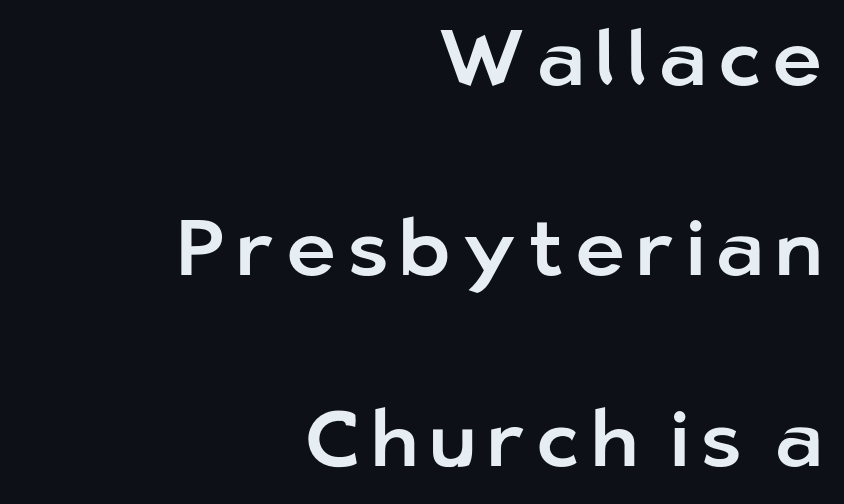
The compositor pushed each line to the right boundary. The specimen omits any rule beneath the text block's lines. Unlike a traditional serif, this face leaves its strokes unadorned. Each letter keeps its own natural width here, so spacing adapts to shape. Loosely led — the rows are spread out. A roman cut, with each character standing at attention.
